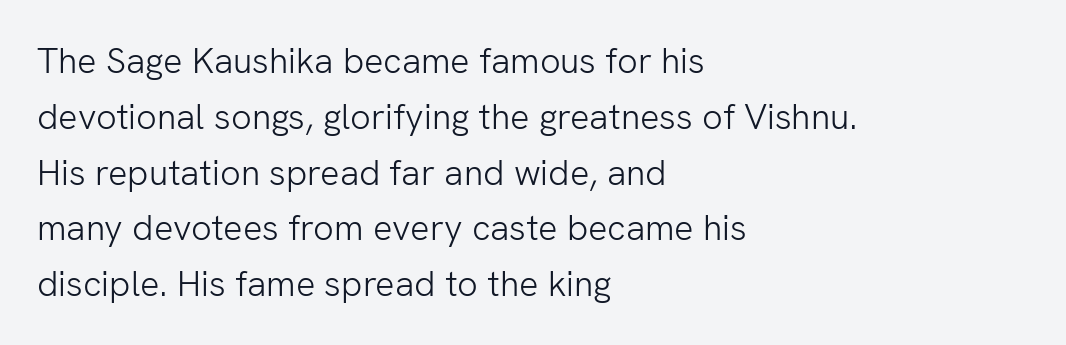
This sample has the flowing, uneven cadence of proportional lettering. In terms of letterspacing, this is plain default setting. A normal amount of white space separates one row of letters from the next. The glyphs in this specimen are sans serif. Type without underlining.
